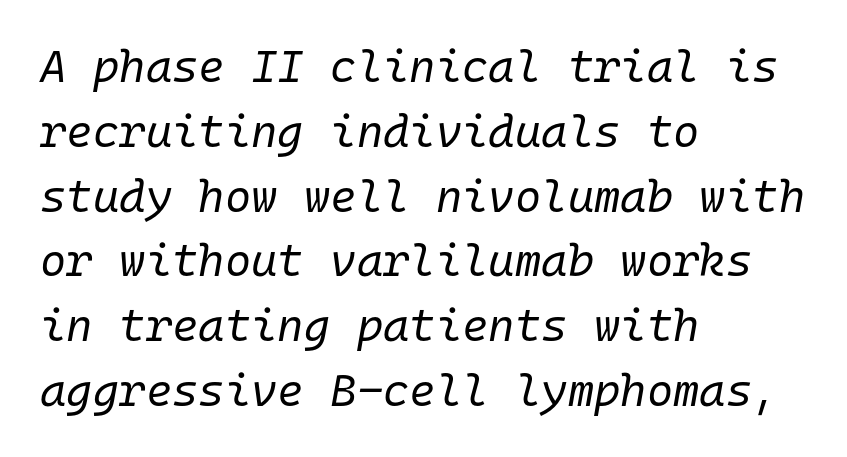
Q: Is the text bold? A: No.
Q: Is the text italic (slanted)? A: Yes, it leans right by about 10 degrees.
Q: Is the text underlined? A: No.
Q: How is the paragraph aligned? A: Left-aligned.
Q: Is the spacing between letters normal or unusually wide? A: Normal.
Q: Is the spacing between lines tight, normal or loose? A: Normal.
Q: Width (condensed, normal, or wide)? A: Normal.
Q: Stroke contrast? A: Low.
Q: x-height? A: Medium.
Q: Monospaced? A: Yes.
